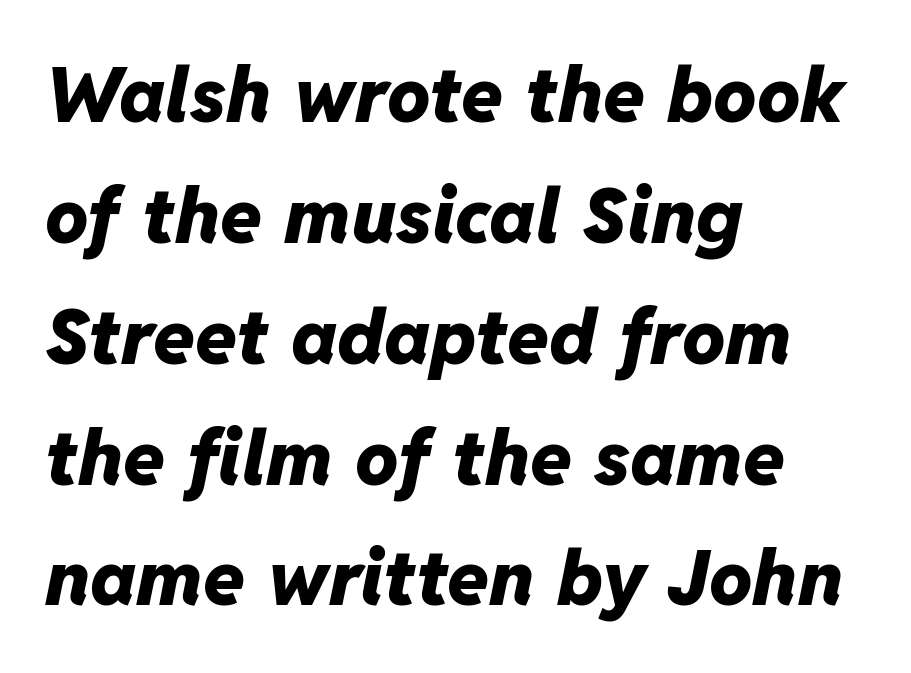
Letters rest on an invisible, unmarked baseline. The font's italic variant was chosen for this text. Strong, thick strokes mark this as bold type. In terms of letterspacing, this is plain default setting.
